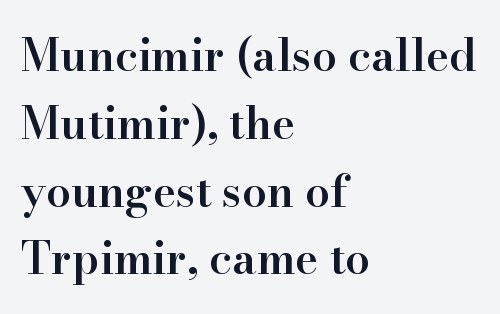
Q: Is the text bold? A: Semi-bold.
Q: Is the text italic (slanted)? A: No, it is upright.
Q: Is the typeface a serif or a sans-serif typeface? A: Serif.
Q: Is the text underlined? A: No.
Q: How is the paragraph aligned? A: Left-aligned.
Q: Is the spacing between letters normal or unusually wide? A: Normal.
Q: Is the spacing between lines tight, normal or loose? A: Normal.
Q: Width (condensed, normal, or wide)? A: Normal.
Q: Stroke contrast? A: High.
Q: x-height? A: Small.
Q: Monospaced? A: No.
